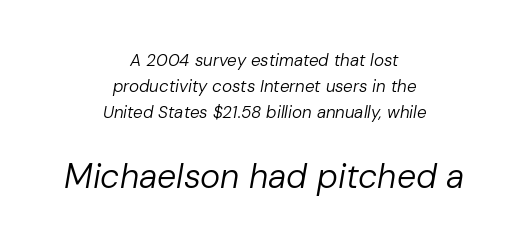
{"italic": "yes", "lean": "right", "slant_degrees": 10, "bold": "no", "weight": "regular", "width": "normal", "stroke_contrast": "low", "x_height": "medium", "monospaced": "no", "underline": "no", "align": "center", "line_spacing": "normal", "line_spacing_ratio": 1.52, "letter_spacing": "normal", "letter_spacing_em": 0.0, "larger_block": "second", "size_ratio": 2.0, "glyph_px": 34}
